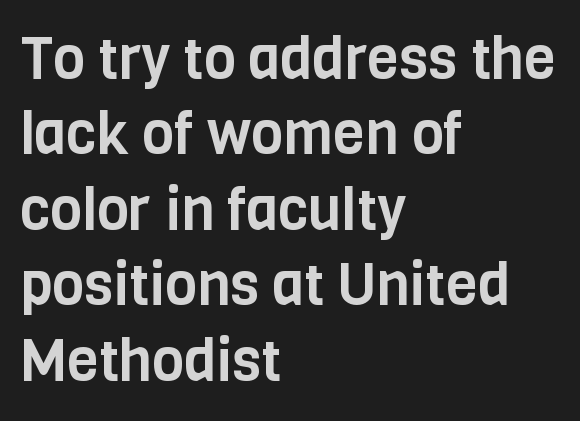
{"serif": "no", "italic": "no", "width": "condensed", "stroke_contrast": "low", "x_height": "large", "monospaced": "no", "underline": "no", "align": "left", "line_spacing": "normal", "line_spacing_ratio": 1.3, "letter_spacing": "normal", "letter_spacing_em": 0.0, "glyph_px": 58}
